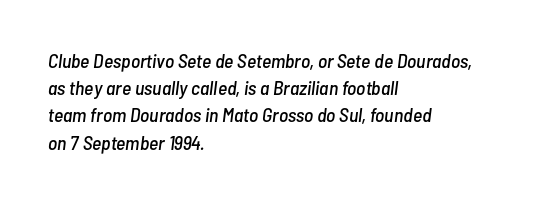
Q: Is the text italic (slanted)? A: Yes, it leans right by about 7 degrees.
Q: Is the text underlined? A: No.
Q: How is the paragraph aligned? A: Left-aligned.
Q: Is the spacing between letters normal or unusually wide? A: Normal.
Q: Is the spacing between lines tight, normal or loose? A: Normal.
